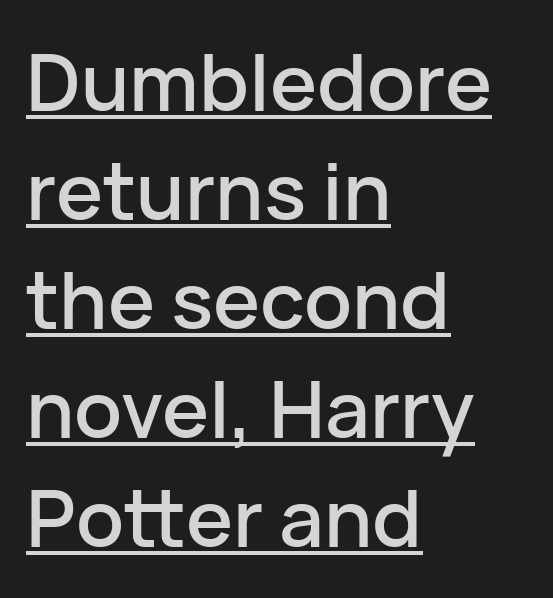
The image shows 79 px sans-serif type, upright; set left-aligned, normal line spacing (1.38x), normal letter spacing, underlined; low stroke contrast and a medium x-height.
